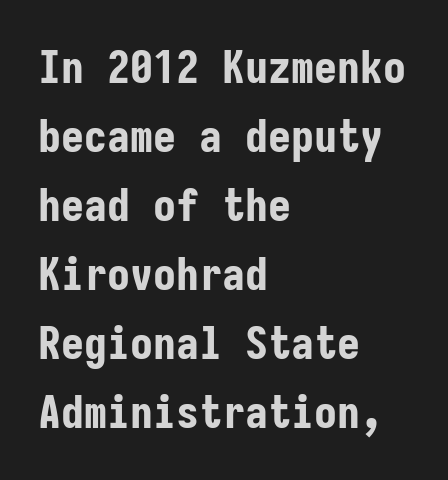
The image shows 46 px bold, condensed sans-serif type, upright, monospaced; set left-aligned, normal line spacing (1.5x), normal letter spacing, not underlined; low stroke contrast and a medium x-height.
